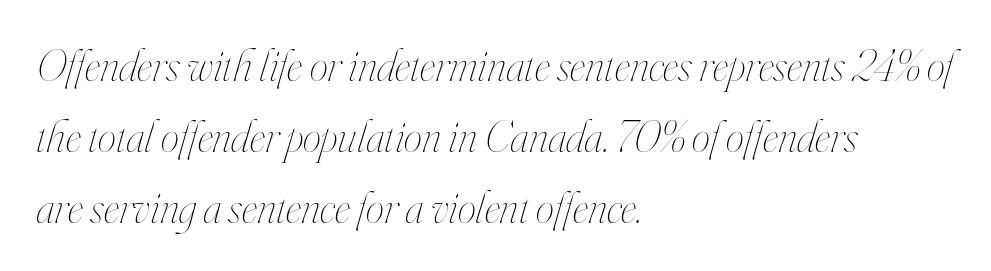
{"italic": "yes", "lean": "right", "slant_degrees": 16, "bold": "no", "weight": "thin", "width": "condensed", "stroke_contrast": "high", "x_height": "small", "monospaced": "no", "underline": "no", "align": "left", "line_spacing": "normal", "line_spacing_ratio": 1.54, "letter_spacing": "normal", "letter_spacing_em": 0.0, "glyph_px": 46}
